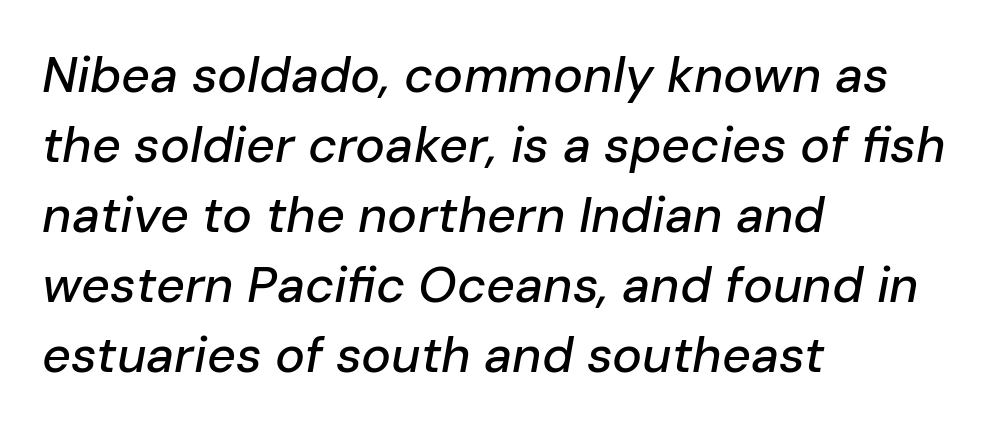
{"italic": "yes", "lean": "right", "slant_degrees": 10, "width": "normal", "stroke_contrast": "low", "x_height": "medium", "monospaced": "no", "underline": "no", "align": "left", "line_spacing": "normal", "line_spacing_ratio": 1.4, "letter_spacing": "normal", "letter_spacing_em": 0.0, "glyph_px": 50}
